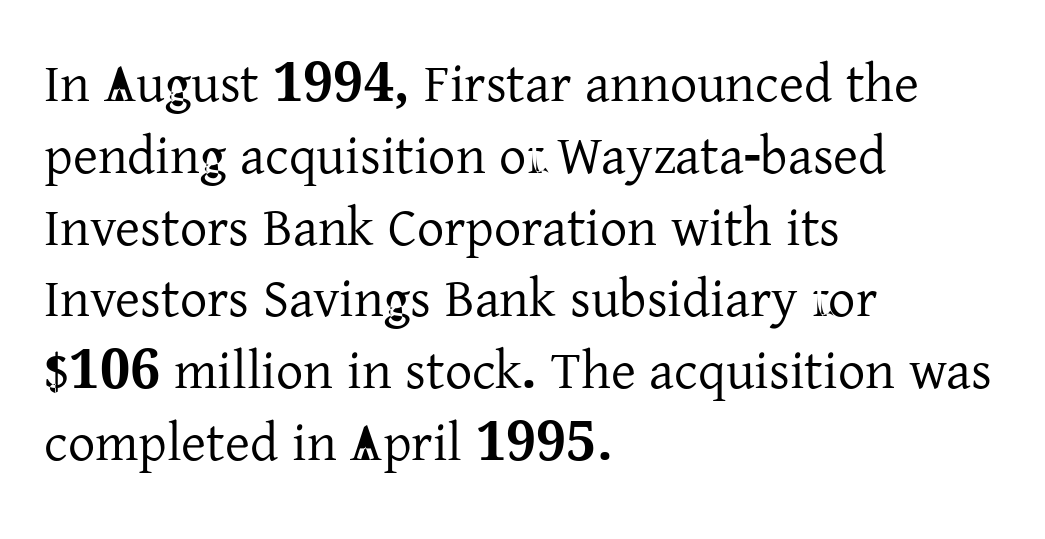
The image shows 54 px serif type, upright; set left-aligned, normal line spacing (1.33x), normal letter spacing, not underlined; low stroke contrast and a medium x-height.
